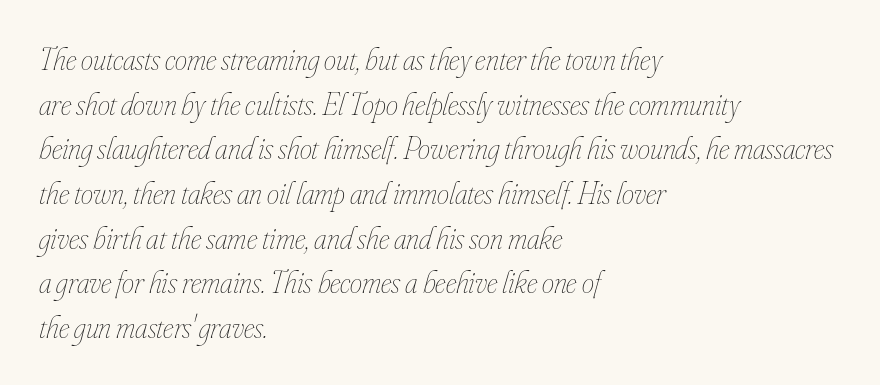
The tracking reads as untouched default to a designer's eye. The font sits on the lighter half of the weight spectrum, regular included. Rendered with sloped, italic letterforms. The words here are not underlined.
